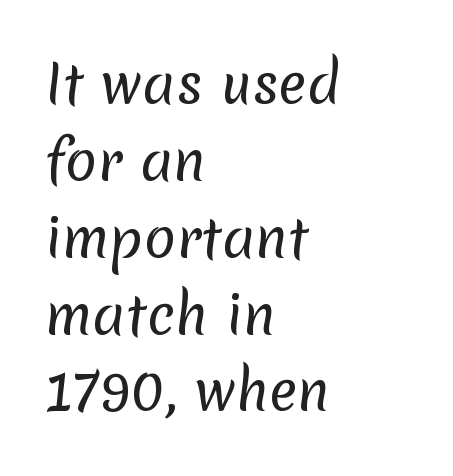
Q: Is the text bold? A: No.
Q: Is the typeface a serif or a sans-serif typeface? A: Sans-serif.
Q: Is the text underlined? A: No.
Q: How is the paragraph aligned? A: Left-aligned.
Q: Is the spacing between letters normal or unusually wide? A: Normal.
Q: Is the spacing between lines tight, normal or loose? A: Normal.
Q: Width (condensed, normal, or wide)? A: Normal.
Q: Stroke contrast? A: Low.
Q: x-height? A: Medium.
Q: Monospaced? A: No.
